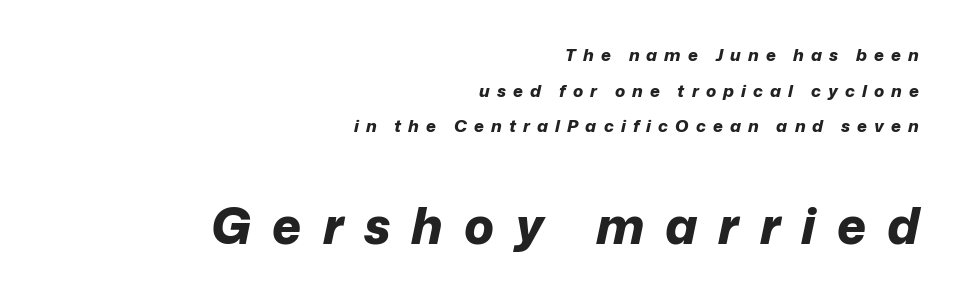
The image shows 50 px bold type, italic (leaning right); set right-aligned, loose line spacing (2.1x), unusually wide letter spacing (+0.42 em), not underlined; the second (bottom) block is 2.94x larger; low stroke contrast and a medium x-height.
